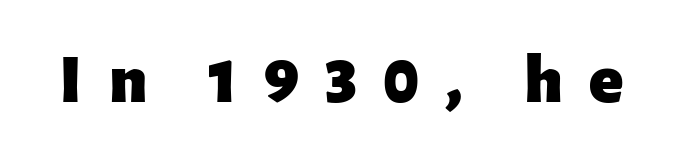
Q: Is the text bold? A: Yes.
Q: Is the text italic (slanted)? A: No, it is upright.
Q: Is the typeface a serif or a sans-serif typeface? A: Sans-serif.
Q: Is the text underlined? A: No.
Q: Is the spacing between letters normal or unusually wide? A: Unusually wide.
Q: Width (condensed, normal, or wide)? A: Normal.
Q: Stroke contrast? A: Low.
Q: x-height? A: Medium.
Q: Monospaced? A: No.
